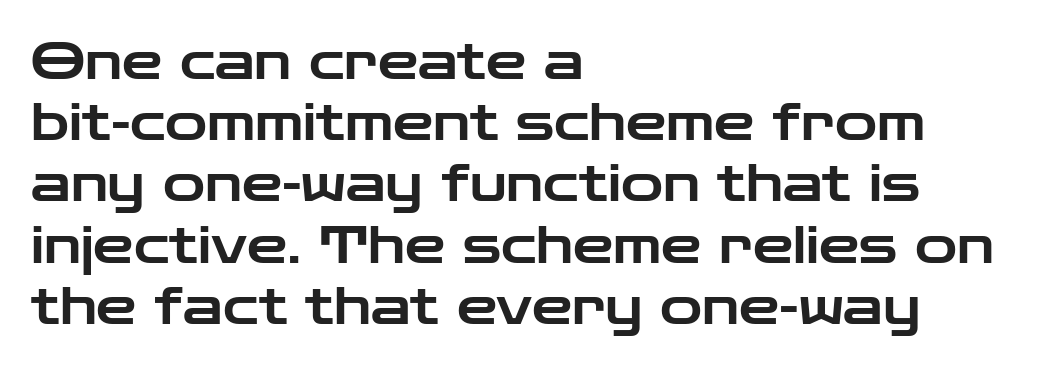
Honestly, the letter spacing is just normal — you wouldn't notice it. Regarding serifs, this sample does without them. The string is rendered with underlining switched off. Caption: multi-line text, flush left, ragged right.
